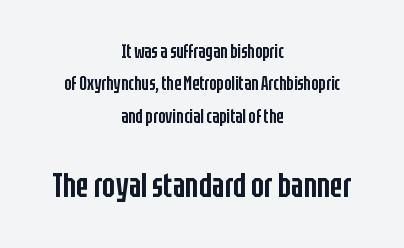
The image shows 34 px semibold, condensed sans-serif type, upright; set centered, normal line spacing (1.7x), normal letter spacing, not underlined; the second (bottom) block is 1.79x larger; low stroke contrast and a large x-height.
